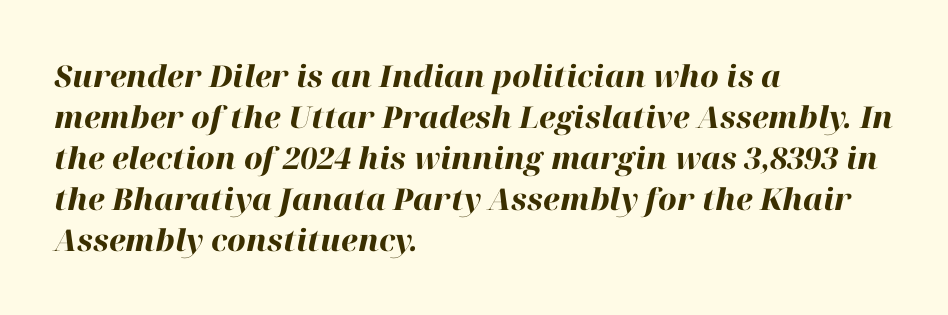
Note the varied advance widths — an 'i' is clearly narrower than an 'm'. The glyphs look as if they've been sheared to an angle. The glyphs are unaccompanied by any horizontal stroke below them. These lines stack with their left ends in a neat column.
